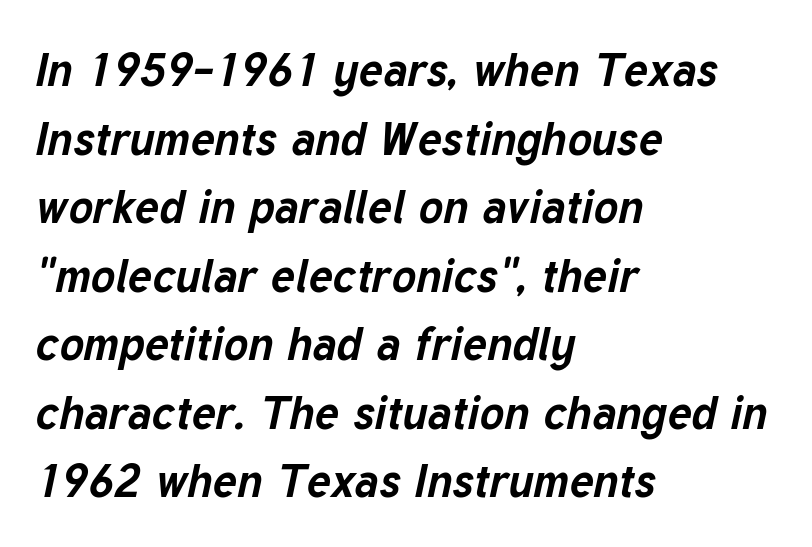
This is heavy type, rendered in bold. The rendering uses a moderate line-height, typical for paragraphs. Nothing unusual about the tracking: characters are spaced as the font intends. You could not count columns in this text — the font is proportionally spaced. Italic: yes, the glyphs are oblique.
